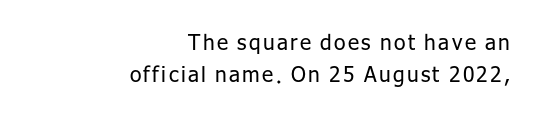
The image shows 21 px text type, upright; set right-aligned, normal line spacing (1.54x), not underlined.
